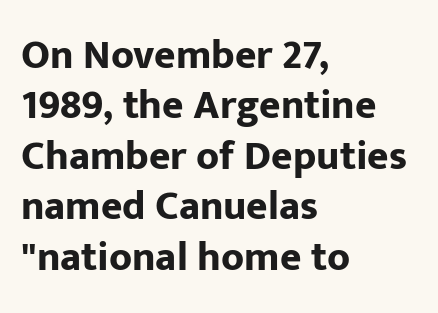
The characters look thick and weighty, a clear bold. The horizontal fit of the characters is conventional and even. Typeset ragged right — the left edge is the straight one. The words here are not underlined.
